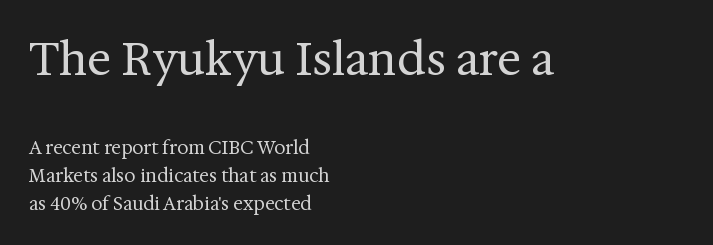
{"serif": "yes", "italic": "no", "bold": "no", "weight": "regular", "width": "normal", "stroke_contrast": "medium", "x_height": "medium", "monospaced": "no", "underline": "no", "align": "left", "line_spacing": "normal", "line_spacing_ratio": 1.55, "letter_spacing": "normal", "letter_spacing_em": 0.0, "larger_block": "first", "size_ratio": 2.5, "glyph_px": 45}
